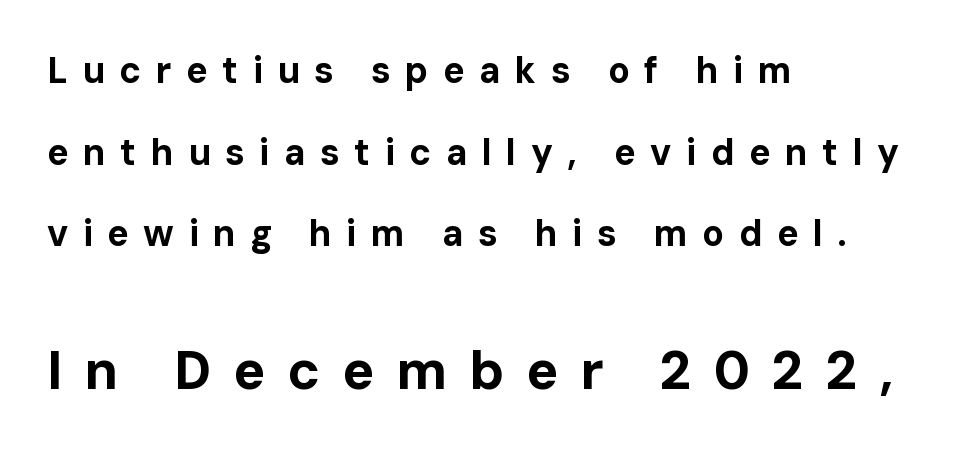
Q: Is the text bold? A: Yes.
Q: Is the text italic (slanted)? A: No, it is upright.
Q: Is the typeface a serif or a sans-serif typeface? A: Sans-serif.
Q: Is the text underlined? A: No.
Q: How is the paragraph aligned? A: Left-aligned.
Q: Is the spacing between letters normal or unusually wide? A: Unusually wide.
Q: Is the spacing between lines tight, normal or loose? A: Loose.
Q: Which block of text is set in a larger size, the first (top) or the second (bottom)? A: The second (bottom) one.
Q: Width (condensed, normal, or wide)? A: Normal.
Q: Stroke contrast? A: Low.
Q: x-height? A: Medium.
Q: Monospaced? A: No.
